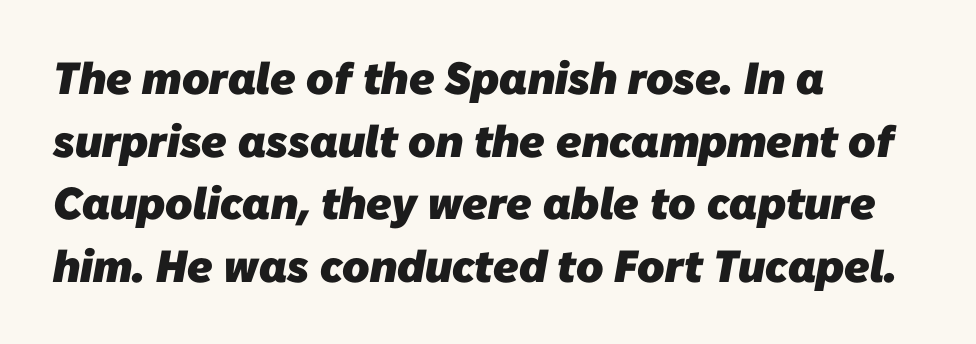
Varying glyph widths throughout — classic text-font behaviour. The lines sit at an ordinary, default distance from one another. Unmarked baselines from the first word to the last. Does the copy run flush right? No — it runs flush left. Letter spacing: default.
